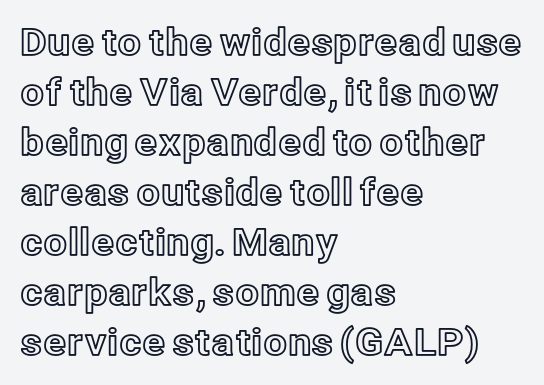
You can tell it's not italic because the verticals are truly vertical. The passage shown is not underscored anywhere. This sample is left-justified, so line endings fall wherever the words run out. The rendering uses natural spacing where letterforms have individual widths. Spacing between characters is what you'd get straight out of the box.
